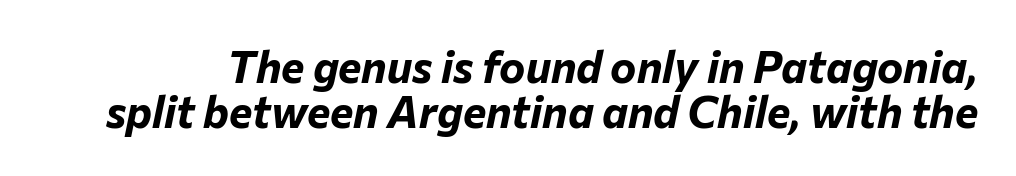
Q: Is the text bold? A: Yes.
Q: Is the text italic (slanted)? A: Yes, it leans right by about 12 degrees.
Q: Is the text underlined? A: No.
Q: Is the spacing between letters normal or unusually wide? A: Normal.
Q: Is the spacing between lines tight, normal or loose? A: Tight.
Q: Width (condensed, normal, or wide)? A: Normal.
Q: Stroke contrast? A: Low.
Q: x-height? A: Medium.
Q: Monospaced? A: No.
